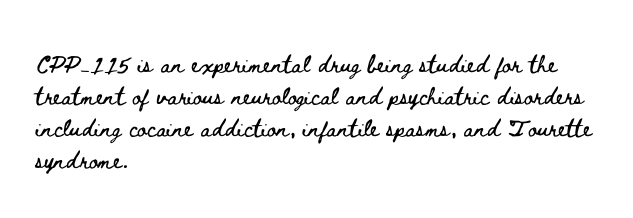
Left-aligned paragraph, ragged on the right. Successive baselines arrive at the customary interval. Descenders are the only things crossing below the line. Is the letter spacing exaggerated? No — it looks like the ordinary default.
